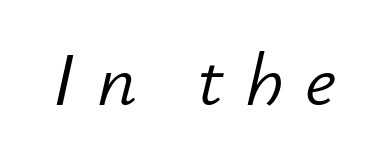
Only glyphs here, with clear space below each row. Think of a printed novel: that variable character pitch is what you see here. The typesetting does not lean heavy: it is not bold. The letters are spread apart with noticeably loose tracking. Rendered with sloped, italic letterforms.
